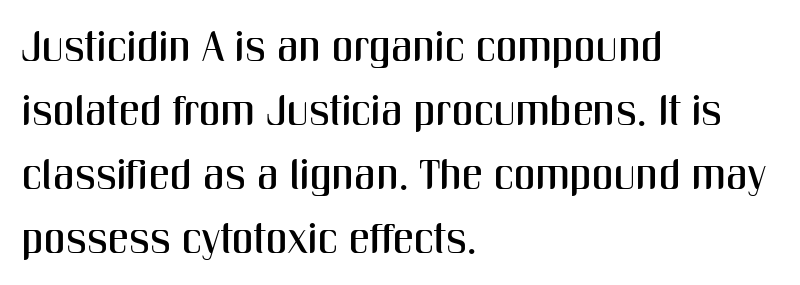
The image shows 42 px condensed sans-serif type, upright; set left-aligned, normal line spacing (1.52x), normal letter spacing, not underlined; medium stroke contrast and a medium x-height.
